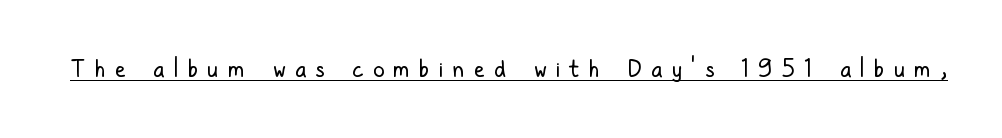
Q: Is the text bold? A: No.
Q: Is the text italic (slanted)? A: No, it is upright.
Q: Is the text underlined? A: Yes.
Q: Is the spacing between letters normal or unusually wide? A: Unusually wide.
